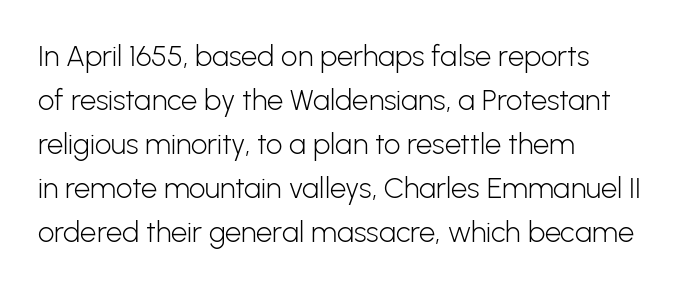
This sample has the flowing, uneven cadence of proportional lettering. Rule under the text: the space is simply empty. Unbolded letterforms with no extra heft. Whoever set this chose a conventional vertical rhythm. The rendering keeps characters at their native spacing. Do the letters lean? They stand straight.
